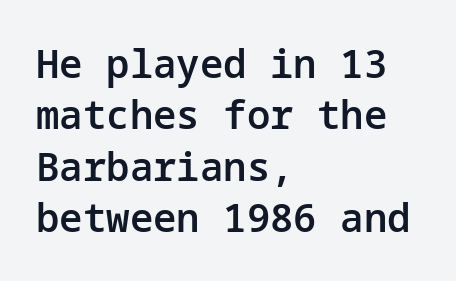
Font category for this specimen: sans-serif. The baseline area is clear. Left-aligned paragraph, ragged on the right. Set as a demibold, roughly 600 on the weight scale. The letters sit at their default tracking, neither squeezed nor spread.
